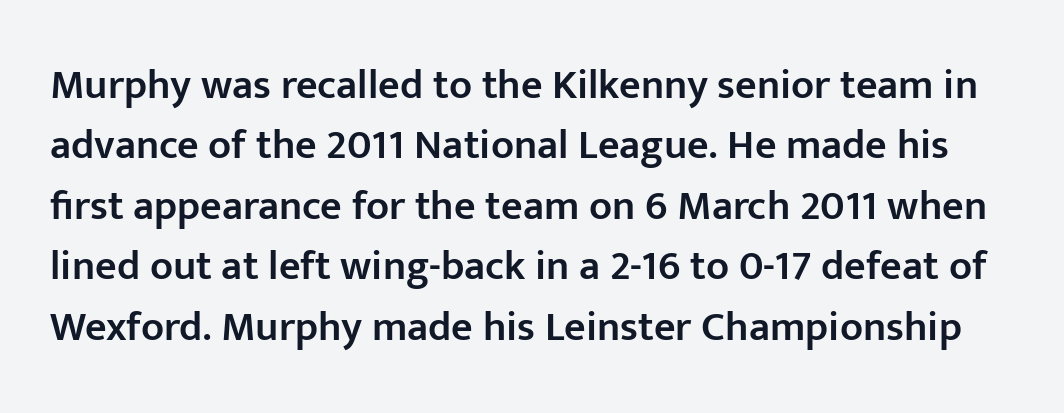
The lettering stays uniformly vertical, giving the passage a roman look. The area under the type is left untouched. Compared with typical body copy, the letter spacing here is the same. Serifs: no, the terminals of the letterforms are clean.
